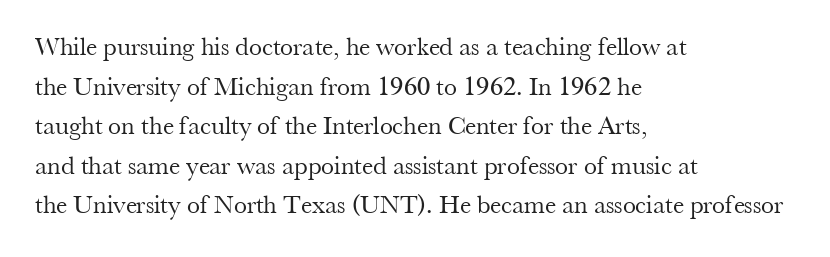
Q: Is the text bold? A: No.
Q: Is the text italic (slanted)? A: No, it is upright.
Q: Is the text underlined? A: No.
Q: How is the paragraph aligned? A: Left-aligned.
Q: Is the spacing between letters normal or unusually wide? A: Normal.
Q: Is the spacing between lines tight, normal or loose? A: Normal.
